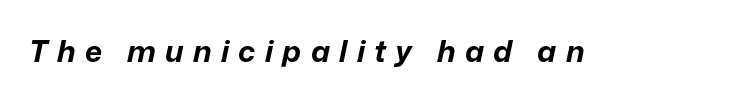
{"italic": "yes", "lean": "right", "slant_degrees": 12, "bold": "yes", "weight": "bold", "width": "normal", "stroke_contrast": "low", "x_height": "medium", "monospaced": "no", "underline": "no", "letter_spacing": "wide", "letter_spacing_em": 0.31, "glyph_px": 30}
